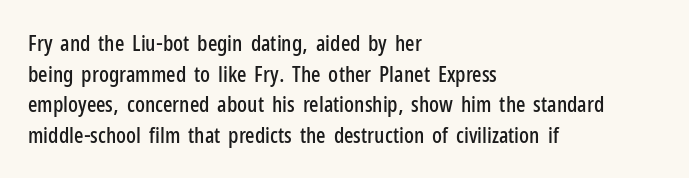
Q: Is the text italic (slanted)? A: No, it is upright.
Q: Is the text underlined? A: No.
Q: How is the paragraph aligned? A: Left-aligned.
Q: Is the spacing between letters normal or unusually wide? A: Normal.
Q: Is the spacing between lines tight, normal or loose? A: Normal.
